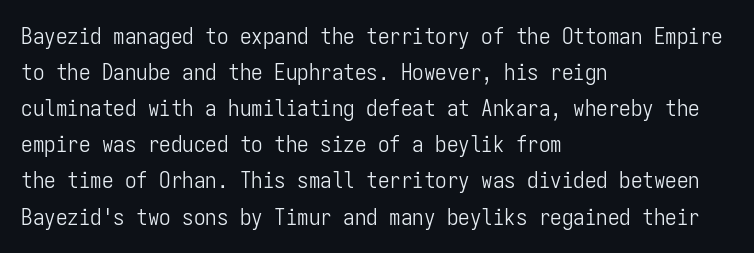
Nothing unusual about the tracking: characters are spaced as the font intends. The typesetter chose a ragged-right arrangement here. Vertical strokes here are truly vertical. In terms of leading, this rendering sits right in the middle.
